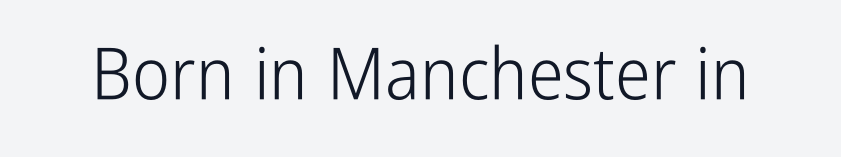
Q: Is the text bold? A: No.
Q: Is the text italic (slanted)? A: No, it is upright.
Q: Is the typeface a serif or a sans-serif typeface? A: Sans-serif.
Q: Is the text underlined? A: No.
Q: Is the spacing between letters normal or unusually wide? A: Normal.
Q: Width (condensed, normal, or wide)? A: Condensed.
Q: Stroke contrast? A: Low.
Q: x-height? A: Medium.
Q: Monospaced? A: No.
